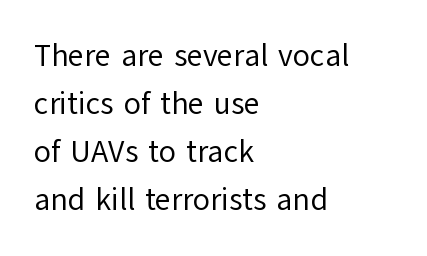
The foot of each line stays bare and open. Heft: none added — not bold. The passage shown is typed in a proportional face where columns would drift. The letters carry no serifs — their stems end cleanly without finishing strokes.
